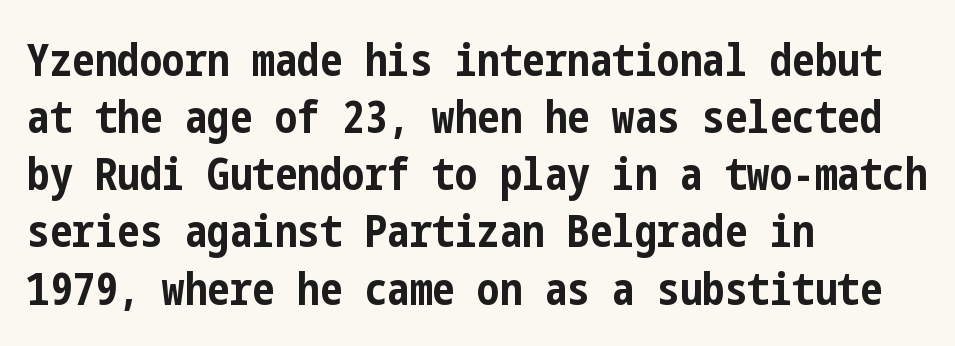
Q: Is the text bold? A: Yes.
Q: Is the text italic (slanted)? A: No, it is upright.
Q: Is the typeface a serif or a sans-serif typeface? A: Sans-serif.
Q: Is the text underlined? A: No.
Q: How is the paragraph aligned? A: Left-aligned.
Q: Is the spacing between letters normal or unusually wide? A: Normal.
Q: Is the spacing between lines tight, normal or loose? A: Normal.
Q: Width (condensed, normal, or wide)? A: Condensed.
Q: Stroke contrast? A: Low.
Q: x-height? A: Medium.
